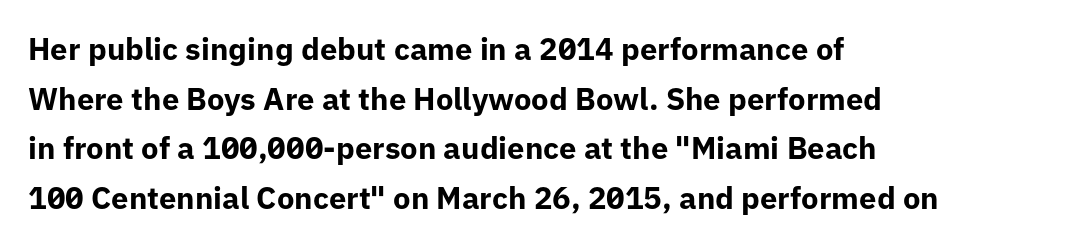
Q: Is the text bold? A: Yes.
Q: Is the text italic (slanted)? A: No, it is upright.
Q: Is the typeface a serif or a sans-serif typeface? A: Sans-serif.
Q: Is the text underlined? A: No.
Q: How is the paragraph aligned? A: Left-aligned.
Q: Is the spacing between letters normal or unusually wide? A: Normal.
Q: Is the spacing between lines tight, normal or loose? A: Normal.
Q: Width (condensed, normal, or wide)? A: Normal.
Q: Stroke contrast? A: Low.
Q: x-height? A: Medium.
Q: Monospaced? A: No.
